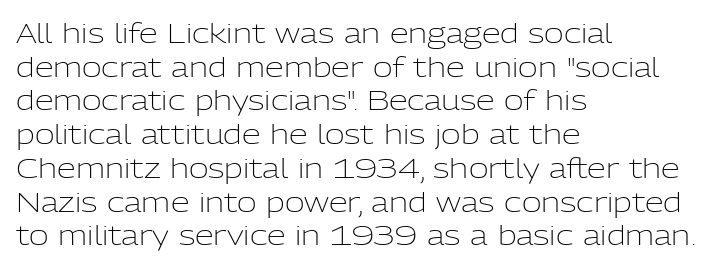
Whoever set this chose a conventional vertical rhythm. Each stroke keeps to a modest, everyday thickness or less. Is there any slant? The stems are plumb. Any mark beneath the type? The region is blank. Horizontal alignment here is leftward, the default for most running prose.
